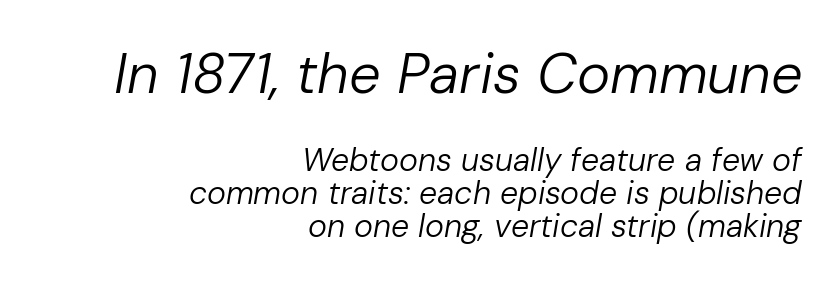
{"italic": "yes", "lean": "right", "slant_degrees": 10, "bold": "no", "weight": "regular", "width": "normal", "stroke_contrast": "low", "x_height": "medium", "monospaced": "no", "underline": "no", "align": "right", "line_spacing": "tight", "line_spacing_ratio": 1.03, "letter_spacing": "normal", "letter_spacing_em": 0.0, "larger_block": "first", "size_ratio": 1.75, "glyph_px": 56}
